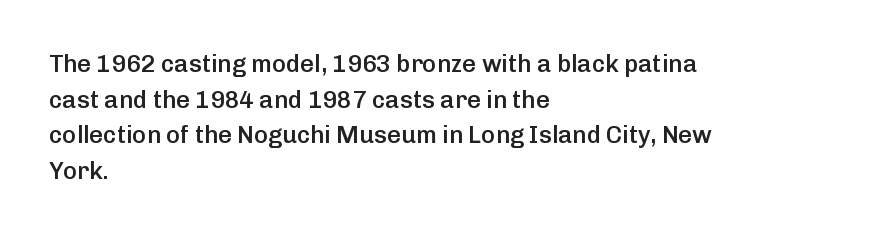
{"italic": "no", "bold": "semi", "underline": "no", "align": "left", "line_spacing": "normal", "line_spacing_ratio": 1.48, "letter_spacing": "normal", "letter_spacing_em": 0.0, "glyph_px": 24}
